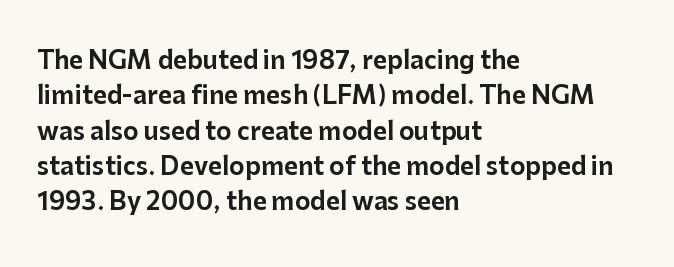
Q: Is the text italic (slanted)? A: No, it is upright.
Q: Is the text underlined? A: No.
Q: How is the paragraph aligned? A: Left-aligned.
Q: Is the spacing between letters normal or unusually wide? A: Normal.
Q: Is the spacing between lines tight, normal or loose? A: Normal.
